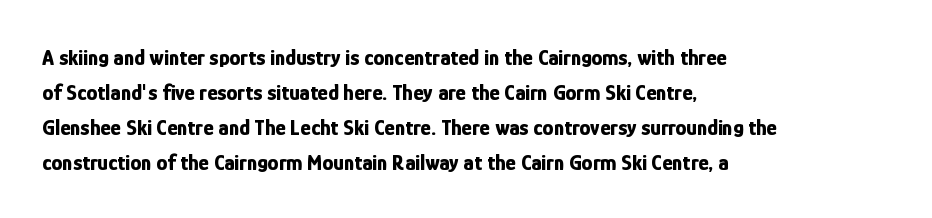
Q: Is the text bold? A: Yes.
Q: Is the text italic (slanted)? A: No, it is upright.
Q: Is the text underlined? A: No.
Q: How is the paragraph aligned? A: Left-aligned.
Q: Is the spacing between letters normal or unusually wide? A: Normal.
Q: Is the spacing between lines tight, normal or loose? A: Normal.
